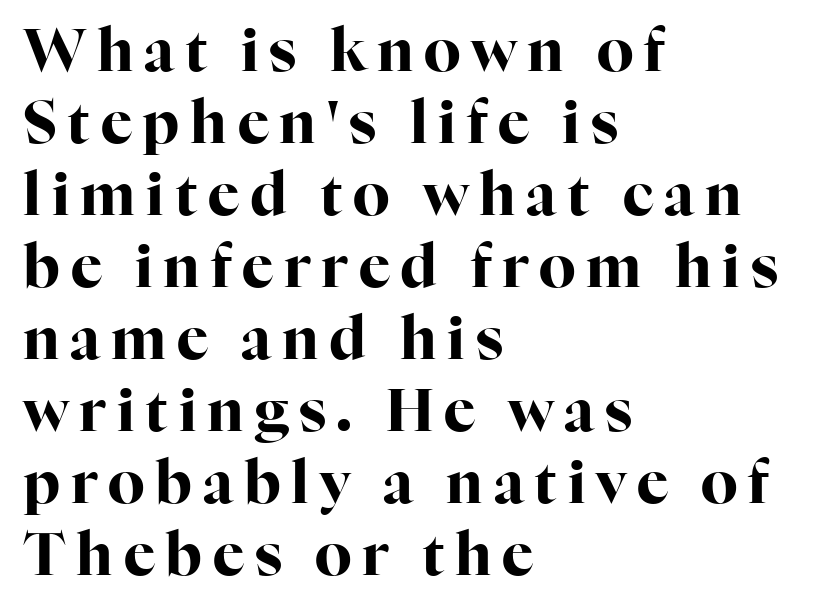
{"serif": "yes", "italic": "no", "bold": "yes", "weight": "bold", "width": "normal", "stroke_contrast": "high", "x_height": "medium", "monospaced": "no", "underline": "no", "align": "left", "line_spacing_ratio": 1.22, "glyph_px": 59}
